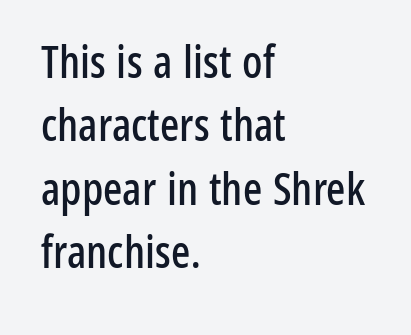
Q: Is the text italic (slanted)? A: No, it is upright.
Q: Is the typeface a serif or a sans-serif typeface? A: Sans-serif.
Q: Is the text underlined? A: No.
Q: How is the paragraph aligned? A: Left-aligned.
Q: Is the spacing between letters normal or unusually wide? A: Normal.
Q: Is the spacing between lines tight, normal or loose? A: Normal.
Q: Width (condensed, normal, or wide)? A: Condensed.
Q: Stroke contrast? A: Low.
Q: x-height? A: Medium.
Q: Monospaced? A: No.
